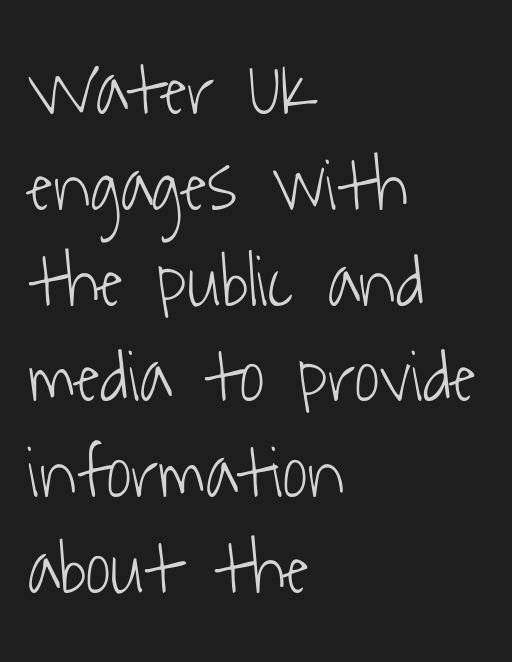
The image shows 76 px light, condensed sans-serif type; set left-aligned, normal line spacing (1.26x), normal letter spacing, not underlined; low stroke contrast and a medium x-height.
